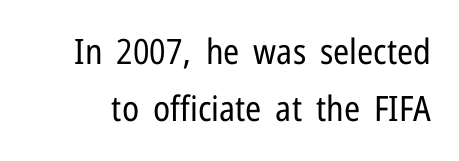
Think of a printed novel: that variable character pitch is what you see here. Compared with typical paragraphs, the rows here are spaced about the same. Rendered with straight, roman letterforms. On a weight scale, this lands at 450 or below. Clear beneath every line of the passage. Nope, no serifs anywhere on these letters.
